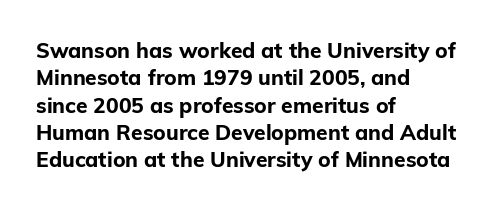
Q: Is the text bold? A: Yes.
Q: Is the text italic (slanted)? A: No, it is upright.
Q: Is the text underlined? A: No.
Q: How is the paragraph aligned? A: Left-aligned.
Q: Is the spacing between letters normal or unusually wide? A: Normal.
Q: Is the spacing between lines tight, normal or loose? A: Normal.
